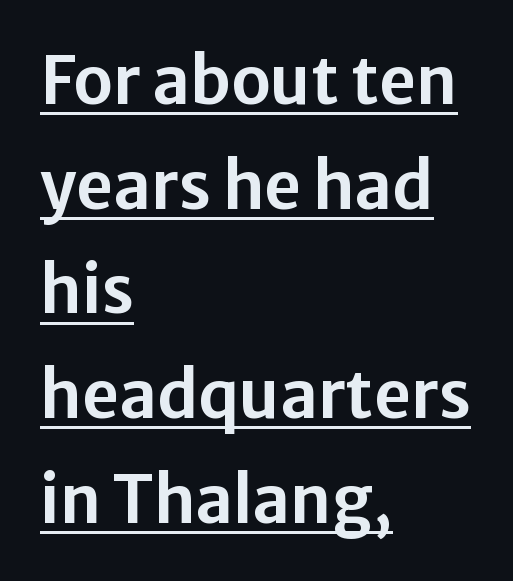
{"serif": "no", "italic": "no", "width": "normal", "stroke_contrast": "low", "x_height": "medium", "monospaced": "no", "underline": "yes", "align": "left", "line_spacing": "normal", "line_spacing_ratio": 1.61, "letter_spacing": "normal", "letter_spacing_em": 0.0, "glyph_px": 65}
